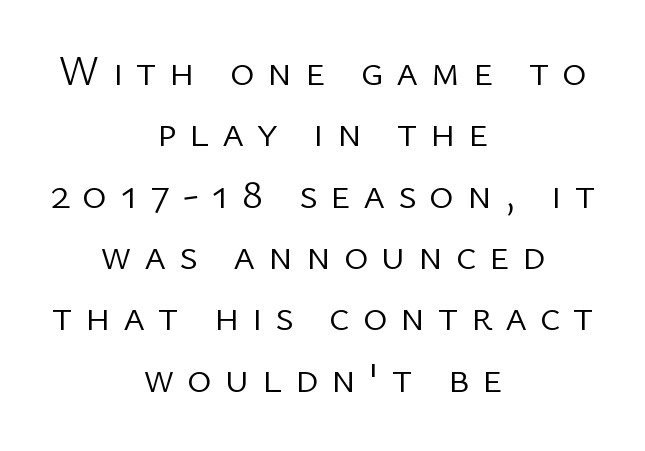
The image shows 42 px light sans-serif type, upright; set centered, normal line spacing (1.46x), unusually wide letter spacing (+0.3 em), not underlined; low stroke contrast and a medium x-height.
